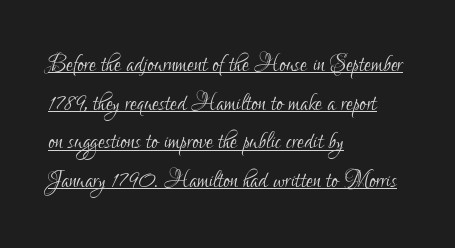
The image shows 30 px light, condensed sans-serif type; set left-aligned, normal line spacing (1.29x), normal letter spacing, underlined; low stroke contrast and a small x-height.
